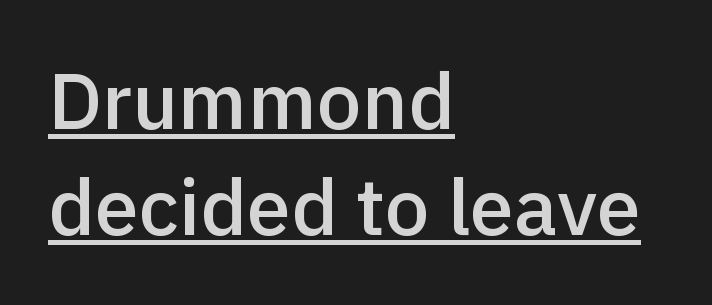
The image shows 79 px semibold sans-serif type, upright; set left-aligned, normal line spacing (1.34x), normal letter spacing, underlined; a medium x-height.
